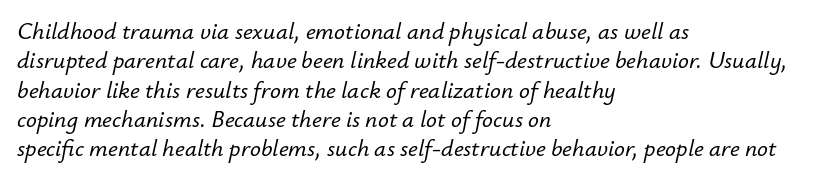
Casual observation: everything's shoved over to the left. Tracking here is standard; glyphs follow each other at the usual distance. The axis of the letterforms is tilted away from vertical. Check the space under the baseline: it is left empty.
